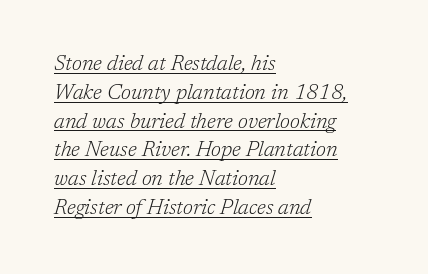
{"italic": "yes", "lean": "right", "slant_degrees": 17, "bold": "no", "underline": "yes", "align": "left", "line_spacing": "normal", "line_spacing_ratio": 1.37, "letter_spacing": "normal", "letter_spacing_em": 0.0, "glyph_px": 21}
